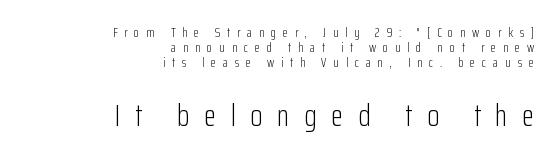
The image shows 31 px light, condensed sans-serif type, upright; set right-aligned, tight line spacing (1.06x), unusually wide letter spacing (+0.48 em), not underlined; the second (bottom) block is 2.21x larger; low stroke contrast and a medium x-height.
